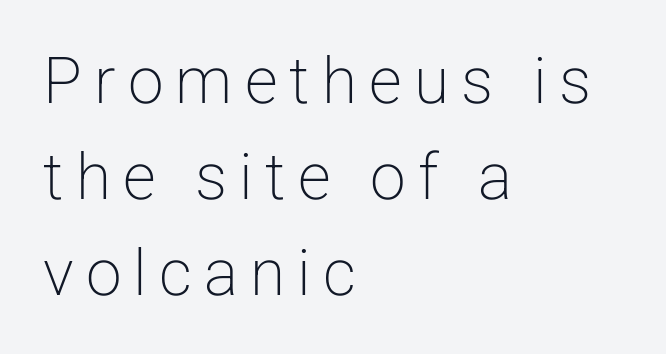
Is this a fixed-width face? No — the glyphs have proportional, varying widths. The axis of the letterforms is exactly vertical. The lines in this sample share a left origin and differ only in where they stop. Weight: not bold — regular or lighter. Regular leading. Beneath every word, the page is bare.
